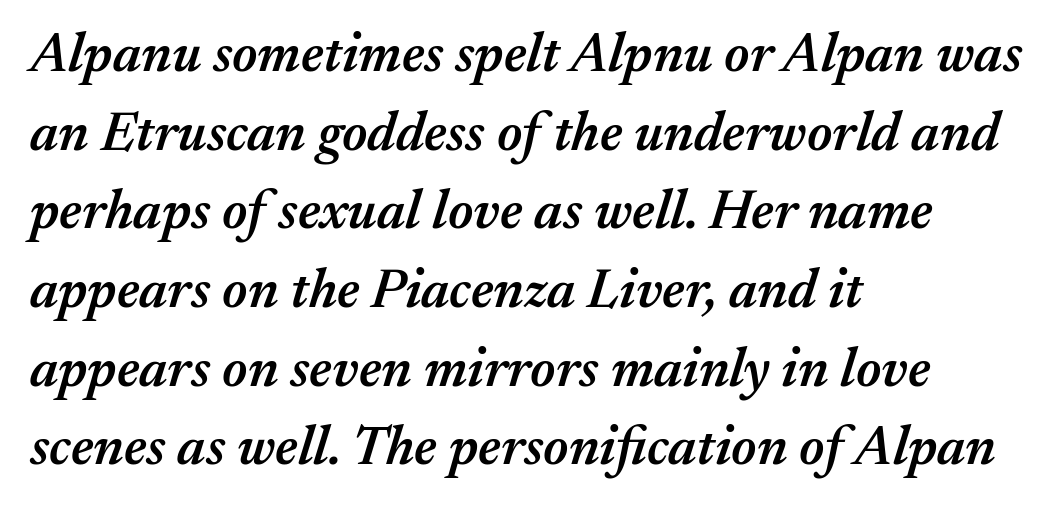
Line spacing here is normal. How are the letters spaced? Ordinarily, with no added tracking. Plain, unruled lines of type. The paragraph shown leans on its left margin.
